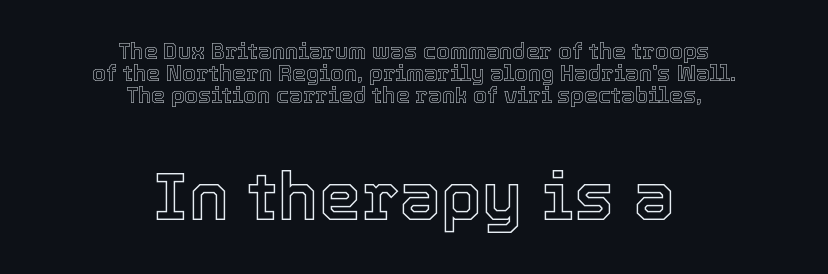
Letters rest on an invisible, unmarked baseline. Quick note: interline space is minimal. Note the varied advance widths — an 'i' is clearly narrower than an 'm'. A roman cut, with each character standing at attention. Small over large — that's the arrangement of the two blocks here. The lines in this sample share a center point and differ in where they start and stop.
